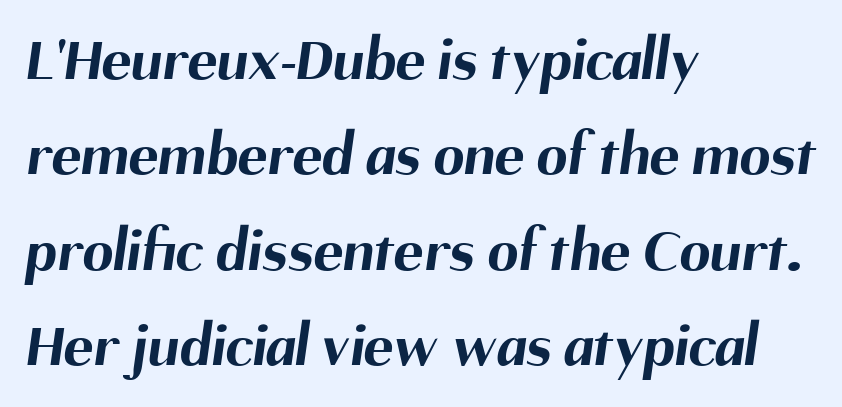
Q: Is the text bold? A: Yes.
Q: Is the typeface a serif or a sans-serif typeface? A: Sans-serif.
Q: Is the text underlined? A: No.
Q: How is the paragraph aligned? A: Left-aligned.
Q: Is the spacing between letters normal or unusually wide? A: Normal.
Q: Is the spacing between lines tight, normal or loose? A: Normal.
Q: Width (condensed, normal, or wide)? A: Normal.
Q: Stroke contrast? A: Medium.
Q: x-height? A: Medium.
Q: Monospaced? A: No.
